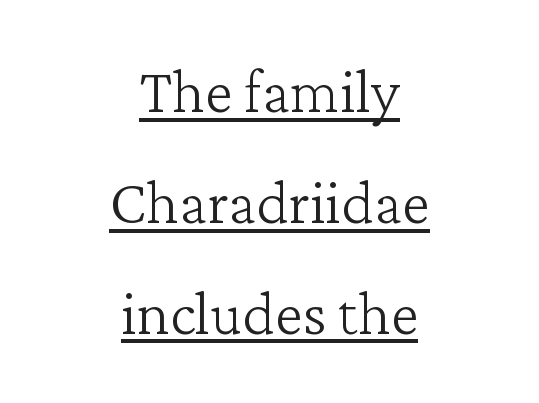
The lettering holds an erect, upright posture throughout. Reading down the block, each line starts at a different indent, mirrored at its end. Underline: present. Spacing verdict: proportional, widths tailored to each character.
